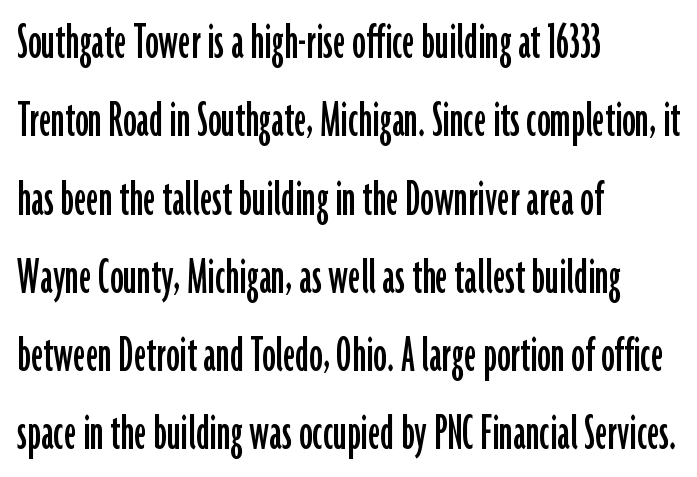
Q: Is the text italic (slanted)? A: No, it is upright.
Q: Is the typeface a serif or a sans-serif typeface? A: Sans-serif.
Q: Is the text underlined? A: No.
Q: How is the paragraph aligned? A: Left-aligned.
Q: Is the spacing between letters normal or unusually wide? A: Normal.
Q: Is the spacing between lines tight, normal or loose? A: Normal.
Q: Width (condensed, normal, or wide)? A: Condensed.
Q: Stroke contrast? A: Low.
Q: x-height? A: Medium.
Q: Monospaced? A: No.
